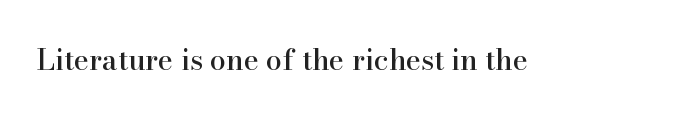
The image shows 29 px serif type, upright; set normal letter spacing, not underlined; high stroke contrast and a small x-height.
